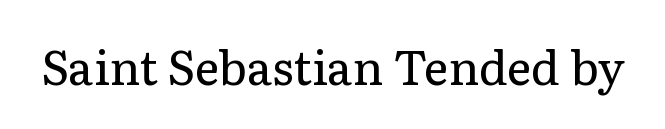
The image shows 47 px regular-weight serif type, upright; set normal letter spacing, not underlined; low stroke contrast and a medium x-height.
